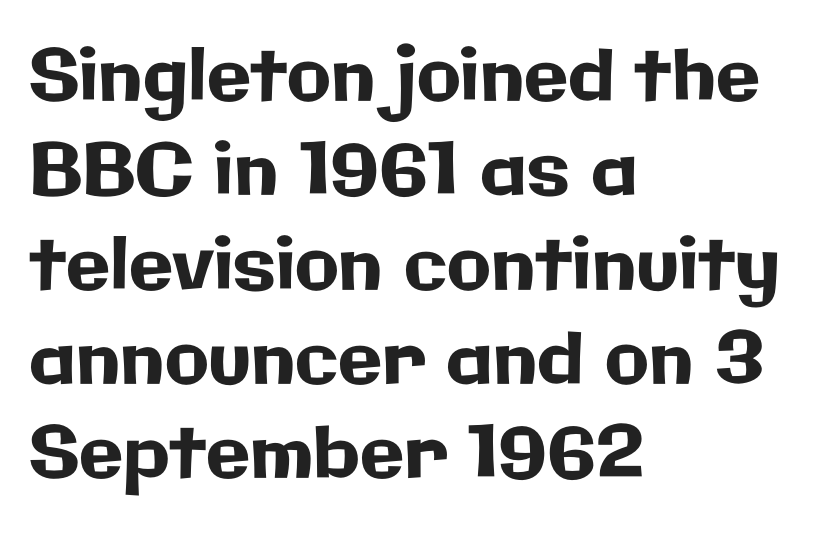
The image shows 72 px sans-serif type, upright; set left-aligned, normal line spacing (1.31x), normal letter spacing, not underlined; low stroke contrast and a medium x-height.
